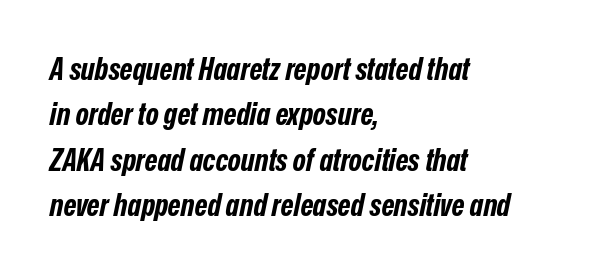
The image shows 31 px bold, condensed type, italic (leaning right); set left-aligned, normal line spacing (1.46x), normal letter spacing, not underlined; low stroke contrast and a medium x-height.
